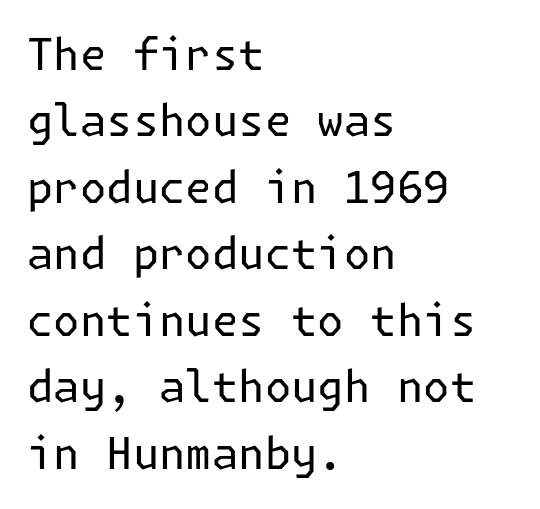
The image shows 44 px regular-weight sans-serif type, upright; set left-aligned, normal line spacing (1.51x), normal letter spacing, not underlined; low stroke contrast and a medium x-height.
